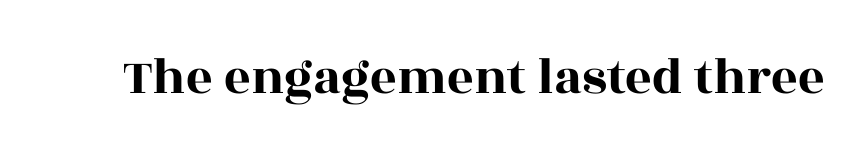
{"serif": "yes", "italic": "no", "width": "wide", "x_height": "large", "monospaced": "no", "underline": "no", "letter_spacing": "normal", "letter_spacing_em": 0.0, "glyph_px": 52}
